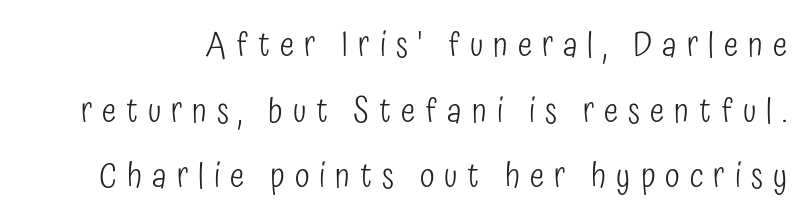
Q: Is the text bold? A: No.
Q: Is the text italic (slanted)? A: No, it is upright.
Q: Is the typeface a serif or a sans-serif typeface? A: Sans-serif.
Q: Is the text underlined? A: No.
Q: Is the spacing between letters normal or unusually wide? A: Unusually wide.
Q: Is the spacing between lines tight, normal or loose? A: Loose.
Q: Width (condensed, normal, or wide)? A: Condensed.
Q: Stroke contrast? A: Low.
Q: x-height? A: Medium.
Q: Monospaced? A: No.
